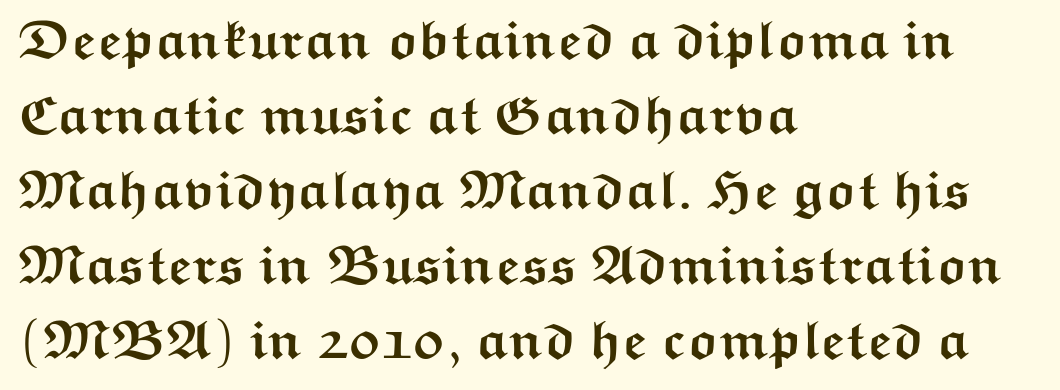
{"serif": "no", "italic": "no", "bold": "yes", "weight": "semibold", "width": "wide", "stroke_contrast": "medium", "x_height": "medium", "monospaced": "no", "underline": "no", "align": "left", "line_spacing": "normal", "line_spacing_ratio": 1.39, "letter_spacing": "normal", "letter_spacing_em": 0.0, "glyph_px": 54}
